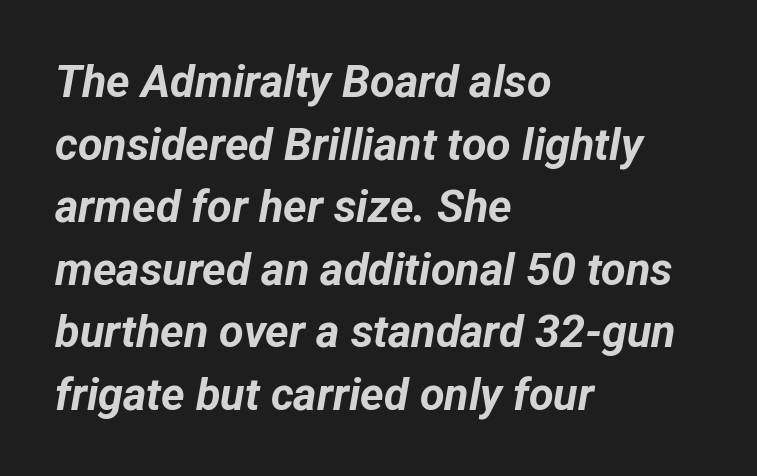
The image shows 45 px bold type, italic (leaning right); set left-aligned, normal line spacing (1.39x), normal letter spacing, not underlined; low stroke contrast and a medium x-height.
